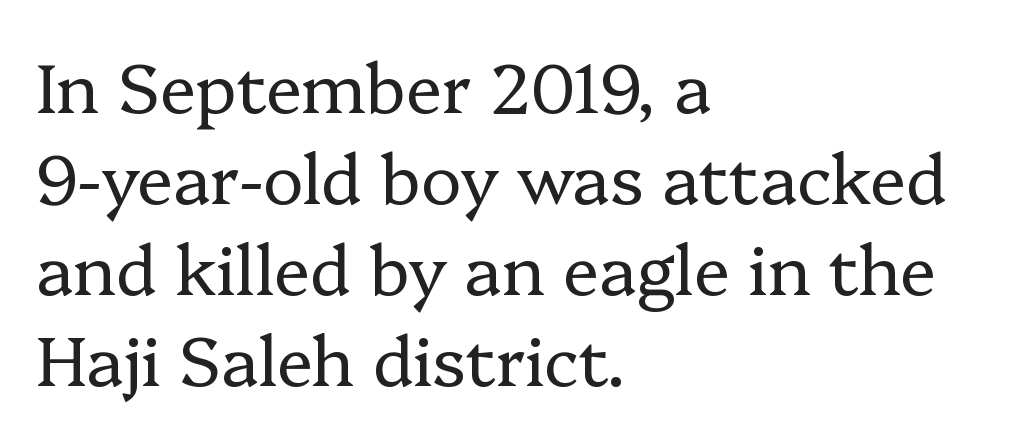
The image shows 68 px regular-weight serif type, upright; set left-aligned, normal line spacing (1.34x), normal letter spacing, not underlined; low stroke contrast and a medium x-height.
